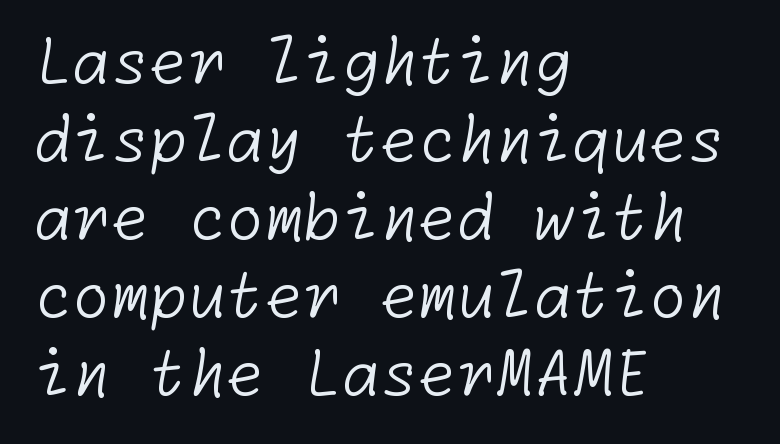
{"serif": "no", "bold": "no", "weight": "light", "width": "normal", "stroke_contrast": "low", "x_height": "medium", "underline": "no", "align": "left", "line_spacing": "normal", "line_spacing_ratio": 1.26, "letter_spacing": "normal", "letter_spacing_em": 0.0, "glyph_px": 62}
